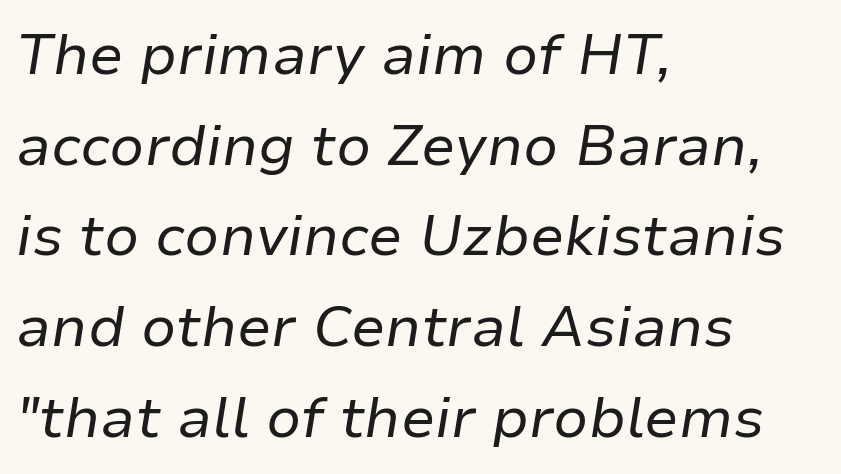
Q: Is the text bold? A: No.
Q: Is the text italic (slanted)? A: Yes, it leans right by about 9 degrees.
Q: Is the text underlined? A: No.
Q: How is the paragraph aligned? A: Left-aligned.
Q: Is the spacing between letters normal or unusually wide? A: Normal.
Q: Is the spacing between lines tight, normal or loose? A: Normal.
Q: Width (condensed, normal, or wide)? A: Normal.
Q: Stroke contrast? A: Low.
Q: x-height? A: Medium.
Q: Monospaced? A: No.
